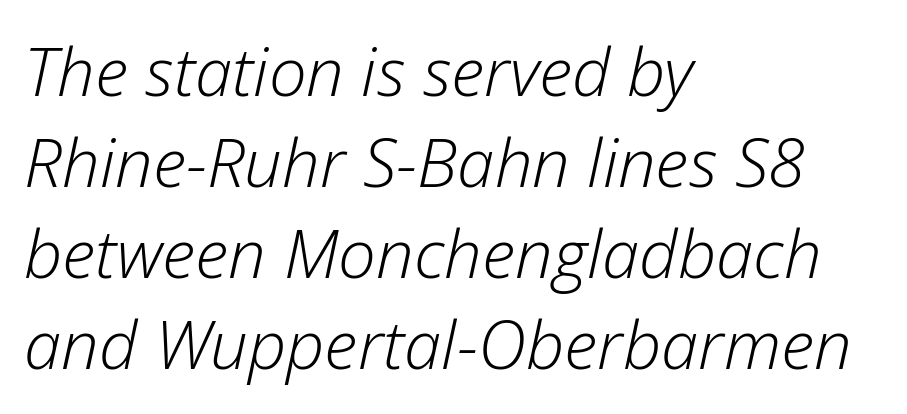
The image shows 67 px light type, italic (leaning right); set left-aligned, normal line spacing (1.36x), normal letter spacing, not underlined; low stroke contrast and a medium x-height.
